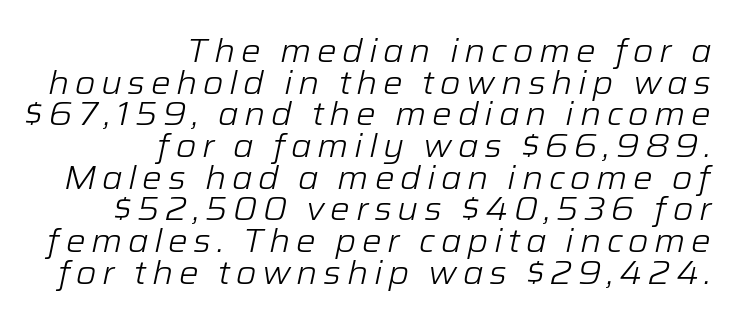
Q: Is the text bold? A: No.
Q: Is the text italic (slanted)? A: Yes, it leans right by about 12 degrees.
Q: Is the text underlined? A: No.
Q: How is the paragraph aligned? A: Right-aligned.
Q: Is the spacing between lines tight, normal or loose? A: Tight.
Q: Width (condensed, normal, or wide)? A: Normal.
Q: Stroke contrast? A: Low.
Q: x-height? A: Medium.
Q: Monospaced? A: No.
